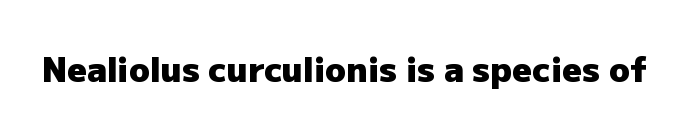
The type sits square on the baseline with zero lean. The face used here has the dense, thick strokes of a bold. Descenders hang freely into open space. The passage shown has conventional tracking throughout. The type family on display is of the sans-serif kind. Think of a printed novel: that variable character pitch is what you see here.
